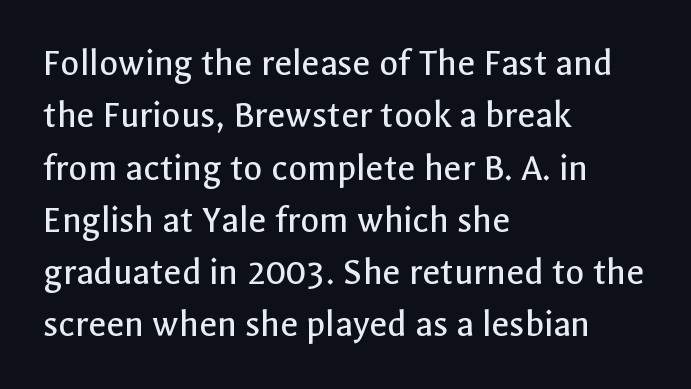
{"serif": "no", "italic": "no", "bold": "no", "weight": "regular", "width": "normal", "x_height": "medium", "monospaced": "no", "underline": "no", "align": "left", "line_spacing": "normal", "line_spacing_ratio": 1.34, "letter_spacing": "normal", "letter_spacing_em": 0.0, "glyph_px": 39}
